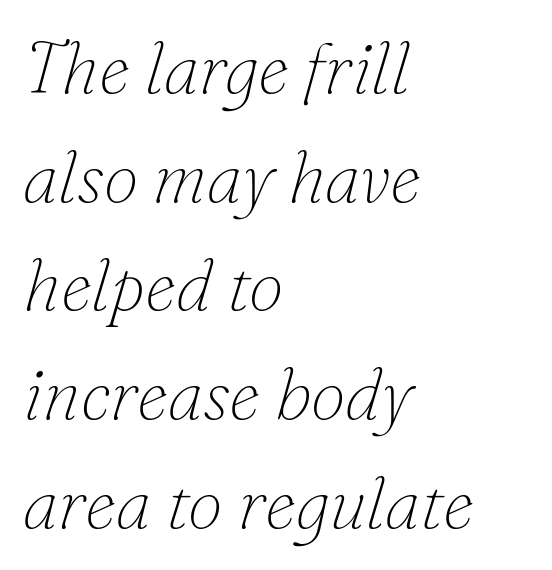
Q: Is the text bold? A: No.
Q: Is the text italic (slanted)? A: Yes, it leans right by about 16 degrees.
Q: Is the typeface a serif or a sans-serif typeface? A: Serif.
Q: Is the text underlined? A: No.
Q: How is the paragraph aligned? A: Left-aligned.
Q: Is the spacing between letters normal or unusually wide? A: Normal.
Q: Is the spacing between lines tight, normal or loose? A: Normal.
Q: Width (condensed, normal, or wide)? A: Normal.
Q: Stroke contrast? A: Low.
Q: x-height? A: Small.
Q: Monospaced? A: No.
